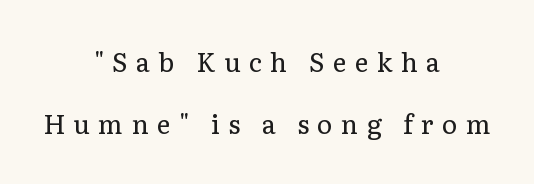
Q: Is the text bold? A: No.
Q: Is the text italic (slanted)? A: No, it is upright.
Q: Is the text underlined? A: No.
Q: How is the paragraph aligned? A: Centered.
Q: Is the spacing between letters normal or unusually wide? A: Unusually wide.
Q: Is the spacing between lines tight, normal or loose? A: Loose.
